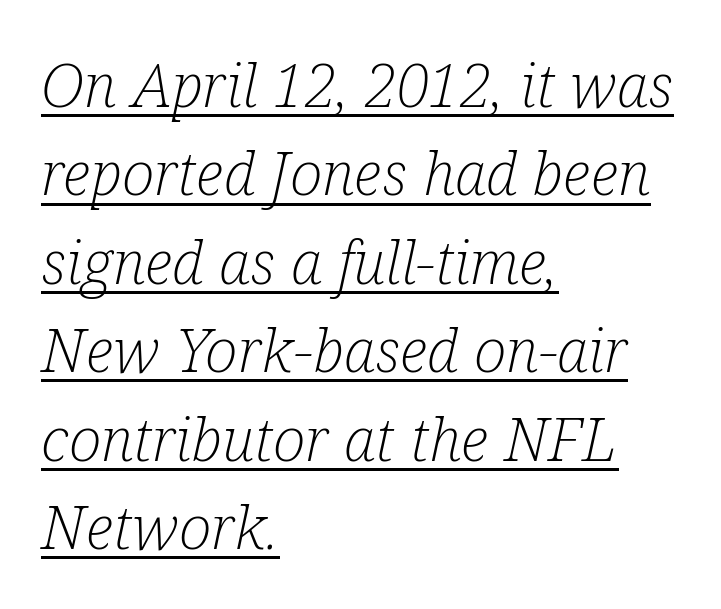
{"serif": "yes", "italic": "yes", "lean": "right", "slant_degrees": 12, "bold": "no", "weight": "light", "width": "condensed", "stroke_contrast": "low", "x_height": "medium", "monospaced": "no", "underline": "yes", "align": "left", "line_spacing": "normal", "line_spacing_ratio": 1.45, "letter_spacing": "normal", "letter_spacing_em": 0.0, "glyph_px": 61}
